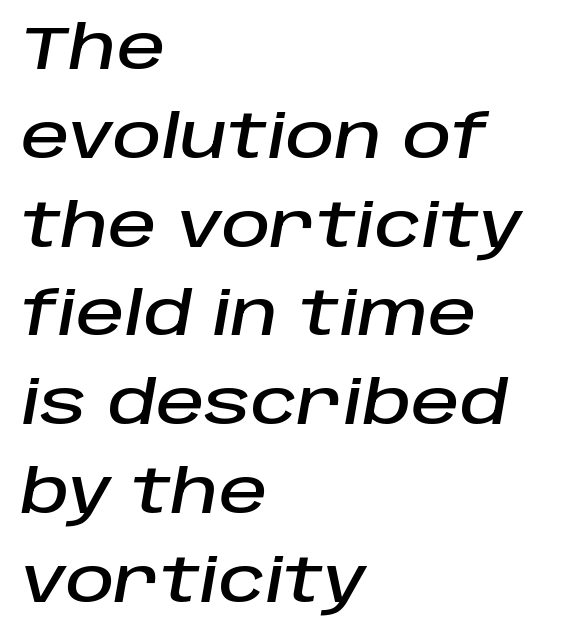
The image shows 60 px text type, italic (leaning right); set left-aligned, normal line spacing (1.48x), normal letter spacing, not underlined; low stroke contrast and a large x-height.
